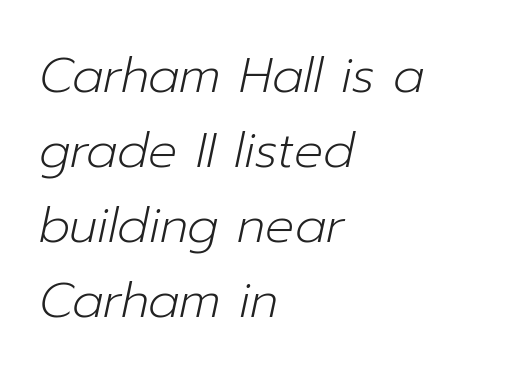
The image shows 48 px light type, italic (leaning right); set left-aligned, normal line spacing (1.56x), normal letter spacing, not underlined; low stroke contrast and a medium x-height.
